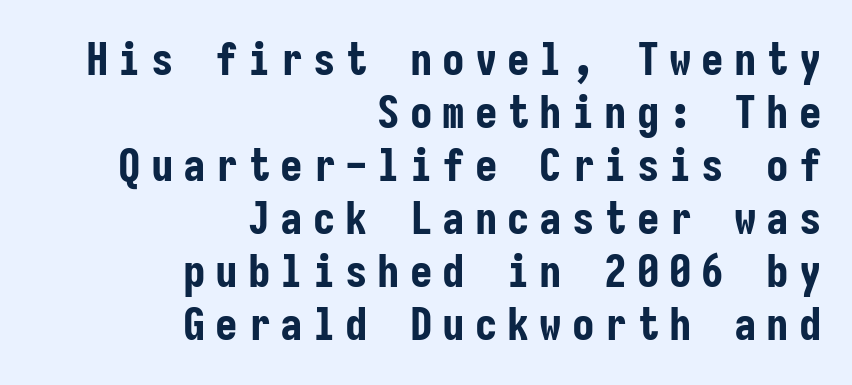
The image shows 45 px bold, condensed sans-serif type, upright, monospaced; set right-aligned, line spacing 1.18x, unusually wide letter spacing (+0.22 em), not underlined; low stroke contrast and a medium x-height.
